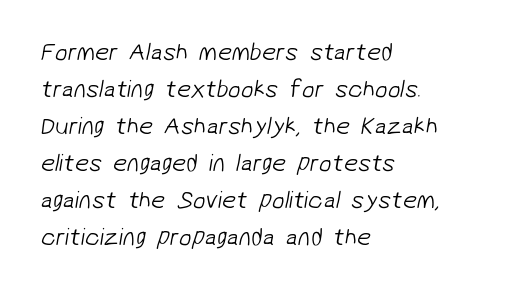
Layout note: lines flush left. You could call the tracking neutral — neither tight nor loose. Type without underlining. How would I describe the line gaps? Plain and ordinary. Bold? No — there's no thickening of the strokes.
